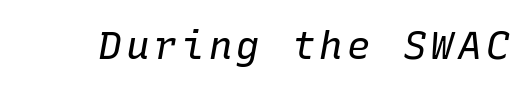
Q: Is the text bold? A: No.
Q: Is the text italic (slanted)? A: Yes, it leans right by about 10 degrees.
Q: Is the text underlined? A: No.
Q: Width (condensed, normal, or wide)? A: Normal.
Q: Stroke contrast? A: Low.
Q: x-height? A: Medium.
Q: Monospaced? A: Yes.
